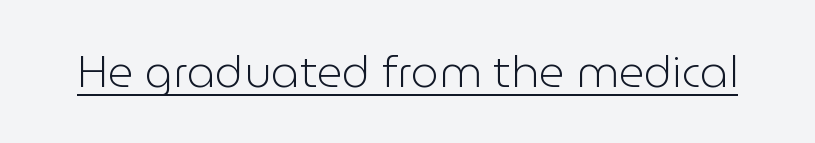
Rendered with straight, roman letterforms. The face used here is a sans, in the tradition of grotesques and geometrics. The typeface has the unassuming heft of standard copy or less. The face used here appears with an underline applied.
